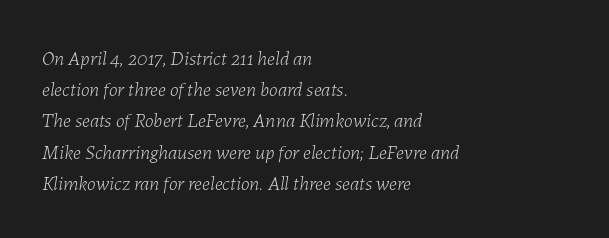
{"italic": "yes", "lean": "right", "slant_degrees": 7, "bold": "no", "underline": "no", "align": "left", "line_spacing": "normal", "line_spacing_ratio": 1.56, "letter_spacing": "normal", "letter_spacing_em": 0.0, "glyph_px": 20}
